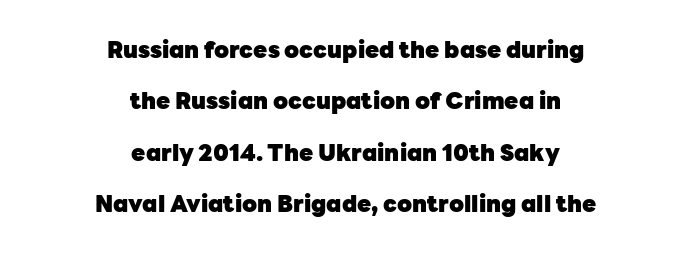
Q: Is the text bold? A: Yes.
Q: Is the text italic (slanted)? A: No, it is upright.
Q: Is the text underlined? A: No.
Q: How is the paragraph aligned? A: Centered.
Q: Is the spacing between letters normal or unusually wide? A: Normal.
Q: Is the spacing between lines tight, normal or loose? A: Loose.
